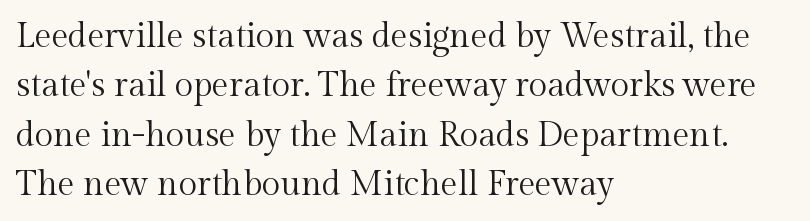
Q: Is the text bold? A: No.
Q: Is the text italic (slanted)? A: No, it is upright.
Q: Is the typeface a serif or a sans-serif typeface? A: Serif.
Q: Is the text underlined? A: No.
Q: How is the paragraph aligned? A: Left-aligned.
Q: Is the spacing between letters normal or unusually wide? A: Normal.
Q: Is the spacing between lines tight, normal or loose? A: Normal.
Q: Width (condensed, normal, or wide)? A: Normal.
Q: x-height? A: Medium.
Q: Monospaced? A: No.
